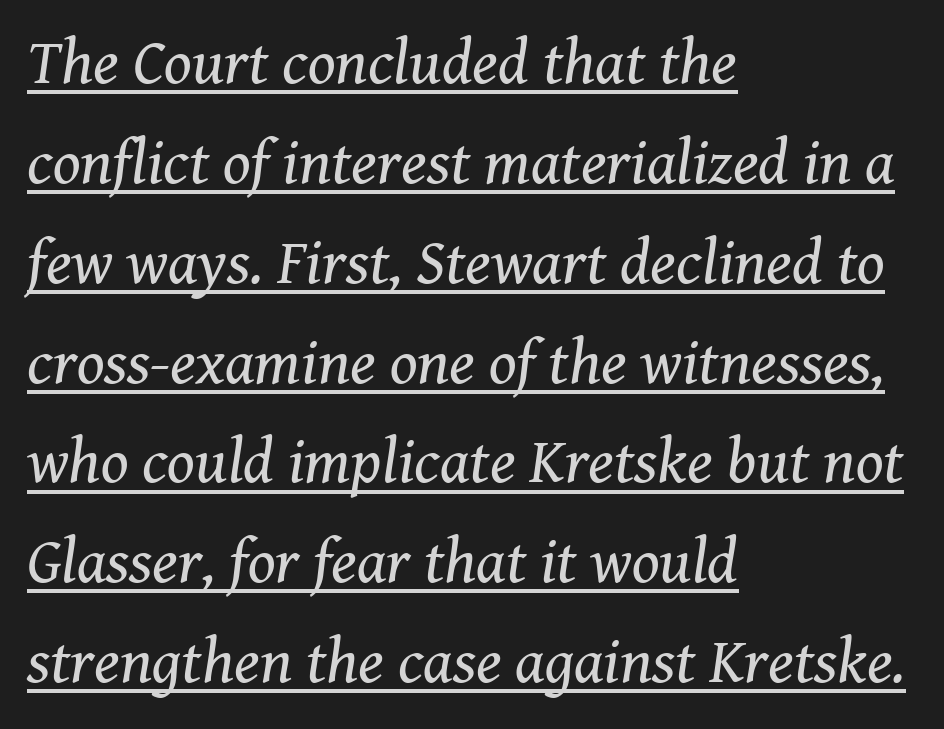
Q: Is the text bold? A: No.
Q: Is the text italic (slanted)? A: Yes, it leans right by about 8 degrees.
Q: Is the typeface a serif or a sans-serif typeface? A: Serif.
Q: Is the text underlined? A: Yes.
Q: How is the paragraph aligned? A: Left-aligned.
Q: Is the spacing between letters normal or unusually wide? A: Normal.
Q: Is the spacing between lines tight, normal or loose? A: Normal.
Q: Width (condensed, normal, or wide)? A: Normal.
Q: Stroke contrast? A: Medium.
Q: x-height? A: Medium.
Q: Monospaced? A: No.
